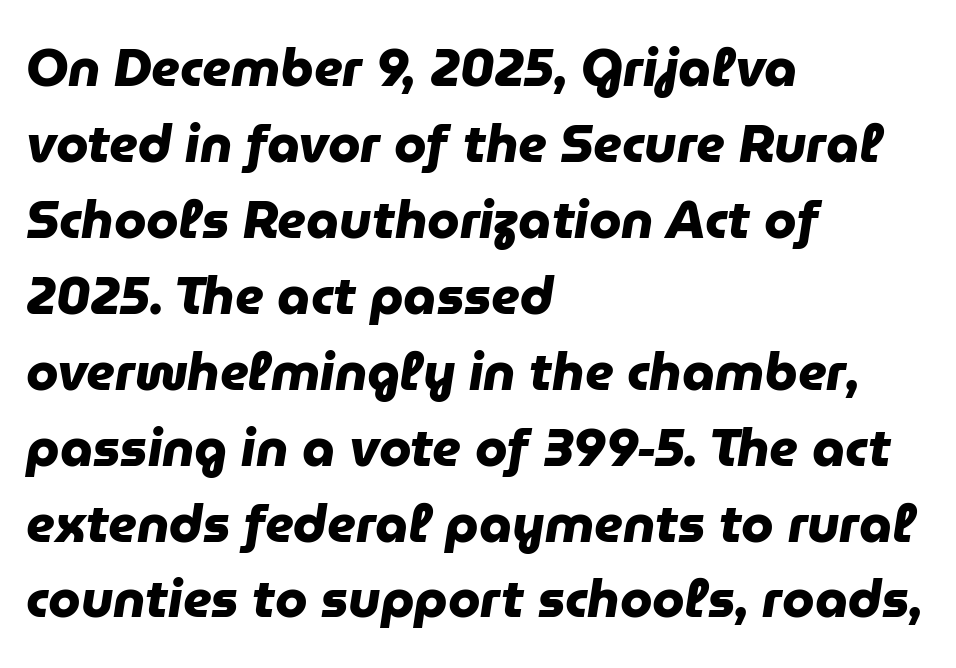
The image shows 52 px heavy sans-serif type; set left-aligned, normal line spacing (1.46x), normal letter spacing, not underlined; low stroke contrast and a medium x-height.
